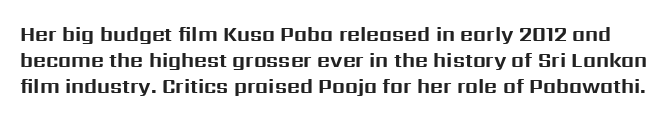
{"italic": "no", "bold": "yes", "underline": "no", "line_spacing": "normal", "line_spacing_ratio": 1.3, "letter_spacing": "normal", "letter_spacing_em": 0.0, "glyph_px": 20}
